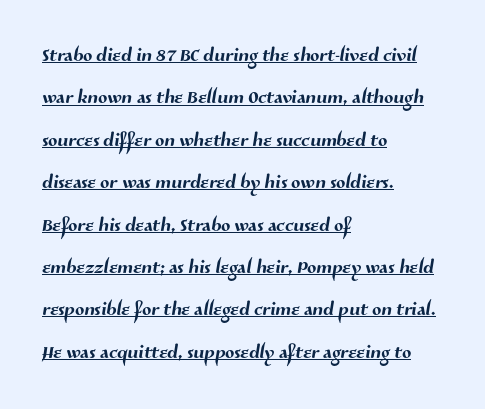
Students, note that the glyphs here touch the page at normal intervals. In designer terms, the underline attribute is active on this setting. Typeset ragged right — the left edge is the straight one. A typesetter would call this leading conventional body-copy spacing.
